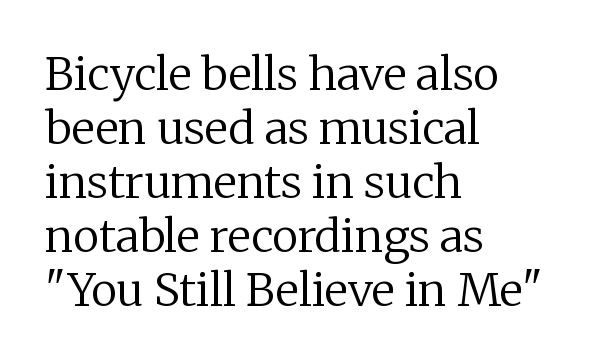
Varying glyph widths throughout — classic text-font behaviour. Weight: in the light-to-regular range. The space directly below the letters is spotless. Stroke terminals: seriffed.
